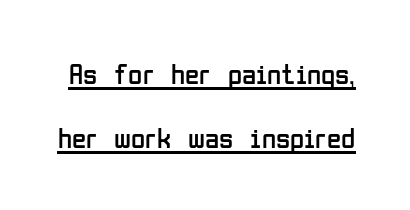
{"serif": "no", "italic": "no", "bold": "no", "weight": "regular", "width": "condensed", "stroke_contrast": "low", "x_height": "medium", "monospaced": "no", "underline": "yes", "line_spacing": "loose", "line_spacing_ratio": 2.21, "letter_spacing": "normal", "letter_spacing_em": 0.0, "glyph_px": 29}
